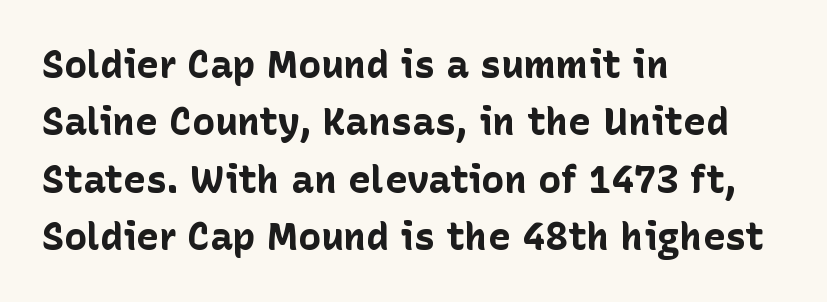
{"serif": "no", "italic": "no", "bold": "yes", "weight": "bold", "width": "normal", "stroke_contrast": "low", "x_height": "medium", "monospaced": "no", "underline": "no", "align": "left", "line_spacing": "normal", "line_spacing_ratio": 1.51, "letter_spacing": "normal", "letter_spacing_em": 0.0, "glyph_px": 38}
